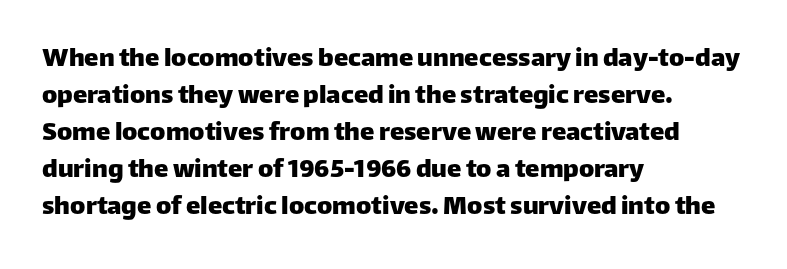
{"serif": "no", "italic": "no", "width": "normal", "stroke_contrast": "low", "x_height": "large", "monospaced": "no", "underline": "no", "align": "left", "line_spacing": "normal", "line_spacing_ratio": 1.28, "letter_spacing": "normal", "letter_spacing_em": 0.0, "glyph_px": 29}
